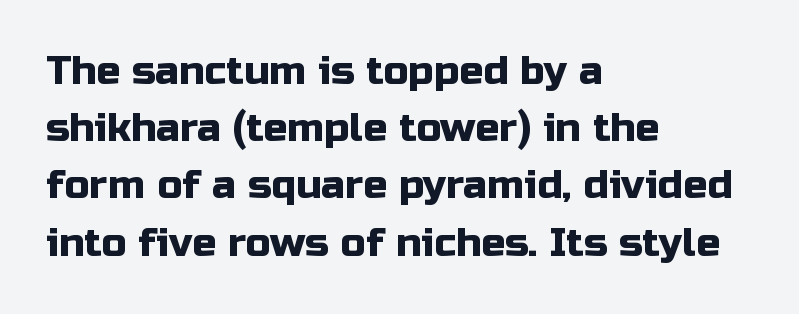
The image shows 40 px sans-serif type, upright; set left-aligned, normal line spacing (1.43x), normal letter spacing, not underlined; low stroke contrast and a medium x-height.
